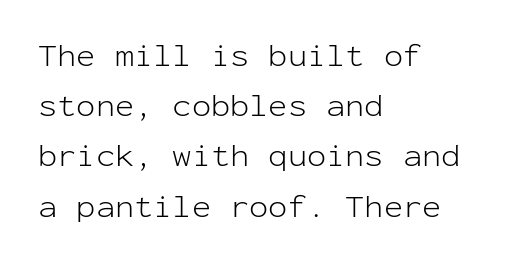
Q: Is the text bold? A: No.
Q: Is the text italic (slanted)? A: No, it is upright.
Q: Is the typeface a serif or a sans-serif typeface? A: Sans-serif.
Q: Is the text underlined? A: No.
Q: How is the paragraph aligned? A: Left-aligned.
Q: Is the spacing between letters normal or unusually wide? A: Normal.
Q: Is the spacing between lines tight, normal or loose? A: Normal.
Q: Width (condensed, normal, or wide)? A: Normal.
Q: Stroke contrast? A: Low.
Q: x-height? A: Medium.
Q: Monospaced? A: Yes.
